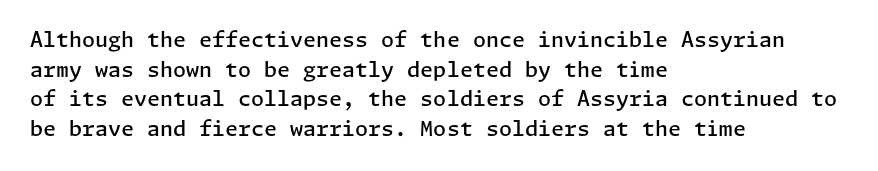
If you measured baseline to baseline, you'd find a middling distance. No italicization has been applied; the sample stays upright. If you drew a ruler down the left edge, every line would touch it. Has an underline been added? It has not. Semibold letterforms, between regular and bold. Here the glyphs are tracked normally, forming tight word shapes.
